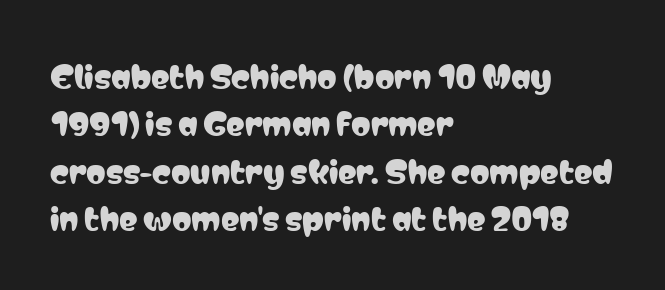
Q: Is the text italic (slanted)? A: No, it is upright.
Q: Is the typeface a serif or a sans-serif typeface? A: Sans-serif.
Q: Is the text underlined? A: No.
Q: How is the paragraph aligned? A: Left-aligned.
Q: Is the spacing between letters normal or unusually wide? A: Normal.
Q: Is the spacing between lines tight, normal or loose? A: Normal.
Q: Width (condensed, normal, or wide)? A: Condensed.
Q: Stroke contrast? A: Low.
Q: x-height? A: Medium.
Q: Monospaced? A: No.
